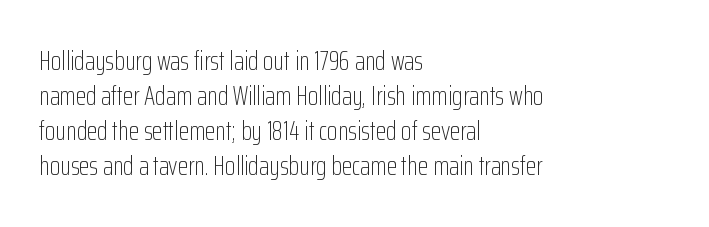
Q: Is the text bold? A: No.
Q: Is the text italic (slanted)? A: No, it is upright.
Q: Is the text underlined? A: No.
Q: How is the paragraph aligned? A: Left-aligned.
Q: Is the spacing between letters normal or unusually wide? A: Normal.
Q: Is the spacing between lines tight, normal or loose? A: Normal.
